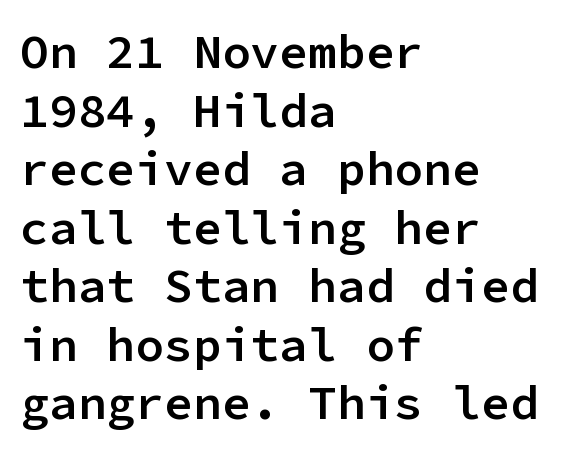
Q: Is the text bold? A: Semi-bold.
Q: Is the text italic (slanted)? A: No, it is upright.
Q: Is the typeface a serif or a sans-serif typeface? A: Sans-serif.
Q: Is the text underlined? A: No.
Q: How is the paragraph aligned? A: Left-aligned.
Q: Is the spacing between letters normal or unusually wide? A: Normal.
Q: Width (condensed, normal, or wide)? A: Normal.
Q: Stroke contrast? A: Low.
Q: x-height? A: Medium.
Q: Monospaced? A: Yes.
